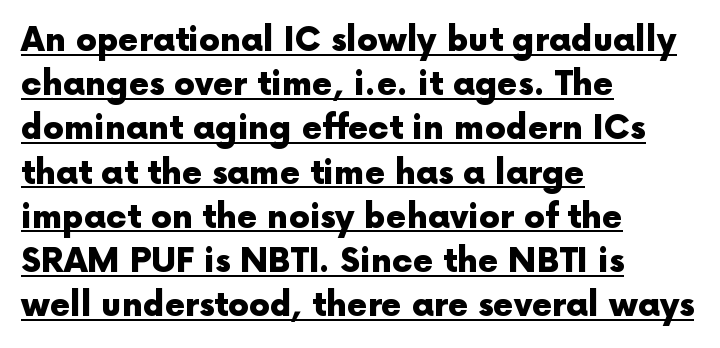
{"serif": "no", "italic": "no", "bold": "yes", "weight": "heavy", "width": "normal", "x_height": "medium", "monospaced": "no", "underline": "yes", "align": "left", "line_spacing": "normal", "line_spacing_ratio": 1.34, "letter_spacing": "normal", "letter_spacing_em": 0.0, "glyph_px": 33}
